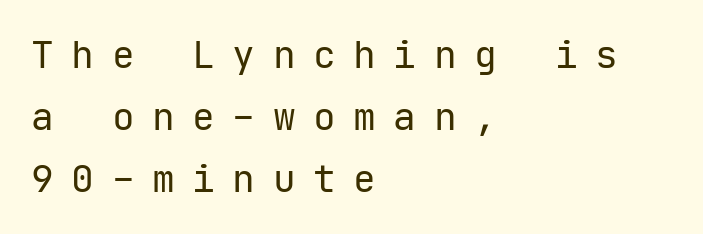
The image shows 38 px regular-weight sans-serif type, upright, monospaced; set left-aligned, normal line spacing (1.63x), unusually wide letter spacing (+0.46 em), not underlined; low stroke contrast and a medium x-height.
